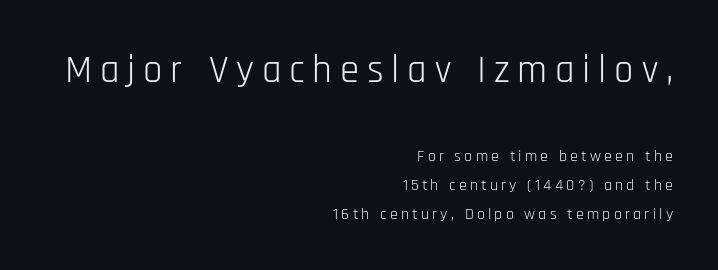
The image shows 39 px light, condensed sans-serif type, upright; set right-aligned, line spacing 1.8x, unusually wide letter spacing (+0.2 em), not underlined; the first (top) block is 2.44x larger; low stroke contrast and a large x-height.
